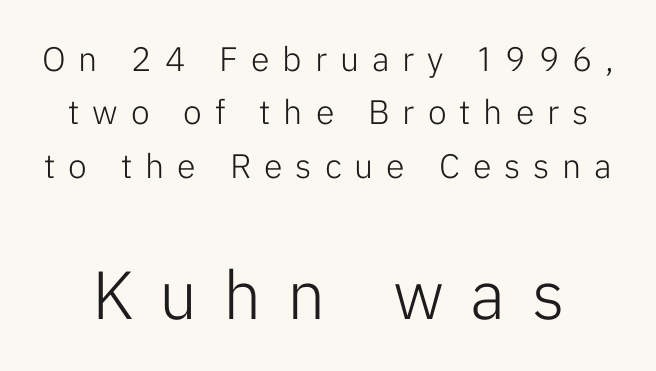
{"serif": "no", "italic": "no", "bold": "no", "weight": "light", "width": "normal", "stroke_contrast": "low", "x_height": "medium", "monospaced": "no", "underline": "no", "line_spacing": "normal", "line_spacing_ratio": 1.57, "letter_spacing": "wide", "letter_spacing_em": 0.38, "larger_block": "second", "size_ratio": 2.0, "glyph_px": 68}
